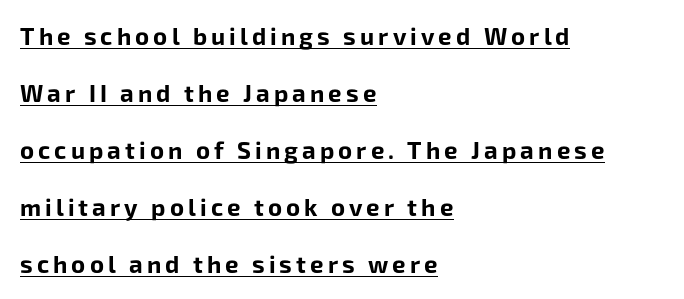
The image shows 24 px bold type, upright; set left-aligned, loose line spacing (2.38x), underlined.
